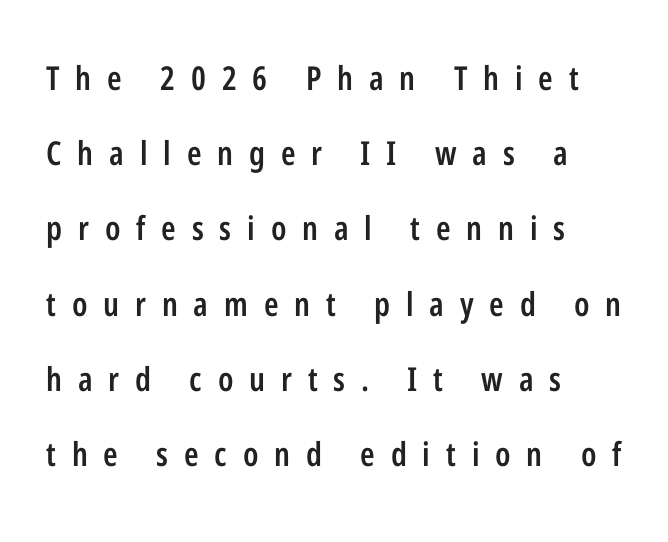
The image shows 33 px semibold, condensed sans-serif type, upright; set left-aligned, loose line spacing (2.28x), unusually wide letter spacing (+0.48 em), not underlined; low stroke contrast and a medium x-height.
